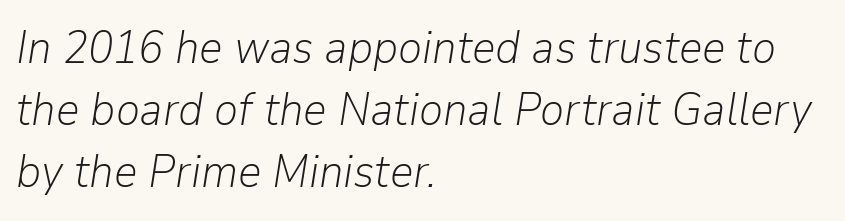
The image shows 46 px light type, italic (leaning right); set left-aligned, normal line spacing (1.35x), normal letter spacing, not underlined; low stroke contrast and a medium x-height.
